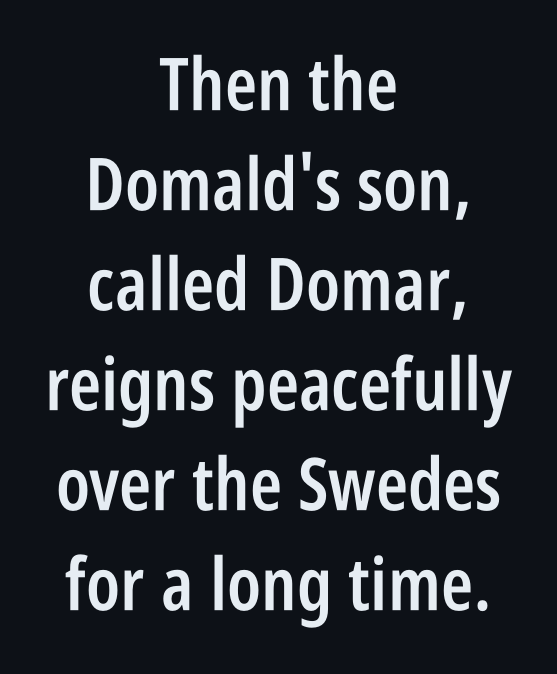
The image shows 73 px semibold, condensed sans-serif type, upright; set centered, normal line spacing (1.37x), normal letter spacing, not underlined; low stroke contrast and a large x-height.
